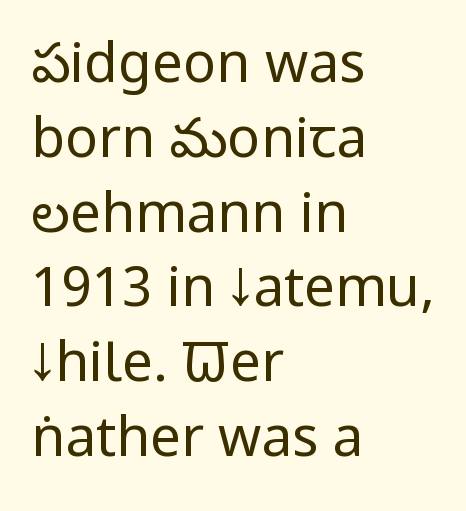
{"serif": "no", "italic": "no", "bold": "no", "weight": "regular", "width": "condensed", "stroke_contrast": "low", "x_height": "large", "monospaced": "no", "underline": "no", "align": "left", "line_spacing": "normal", "line_spacing_ratio": 1.36, "letter_spacing": "normal", "letter_spacing_em": 0.0, "glyph_px": 55}
